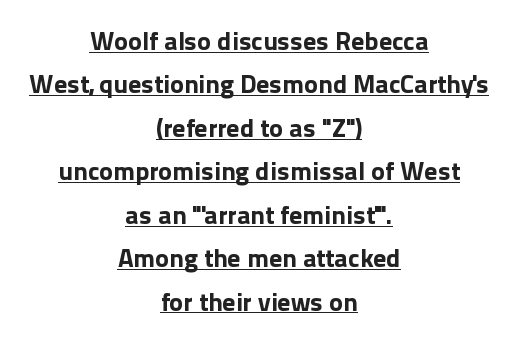
Q: Is the text bold? A: Yes.
Q: Is the text italic (slanted)? A: No, it is upright.
Q: Is the text underlined? A: Yes.
Q: How is the paragraph aligned? A: Centered.
Q: Is the spacing between letters normal or unusually wide? A: Normal.
Q: Is the spacing between lines tight, normal or loose? A: Normal.
